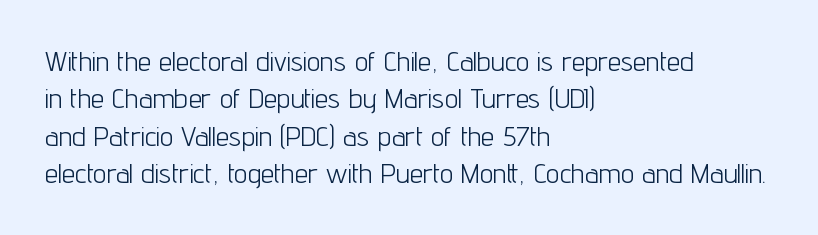
Interline gaps are of average width in this sample. Inter-character spacing is left at the font's built-in metrics. If you drew a line through each stem, it would be perfectly vertical. Words float on clear page, feet unadorned. Each line starts at the same left margin while the right side varies.
